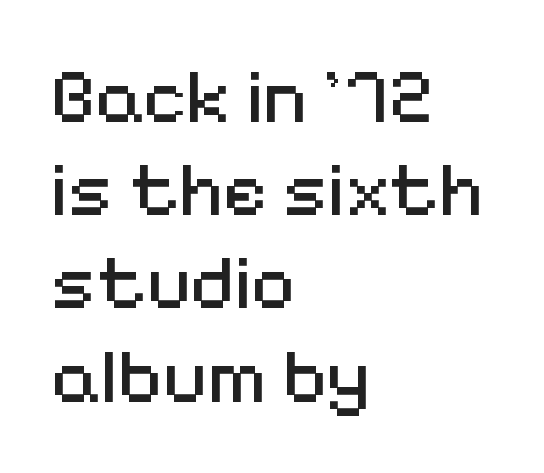
Each letter keeps its own natural width here, so spacing adapts to shape. A sans-serif font was chosen for this passage. Any mark beneath the type? The region is blank. Posture: upright roman.
